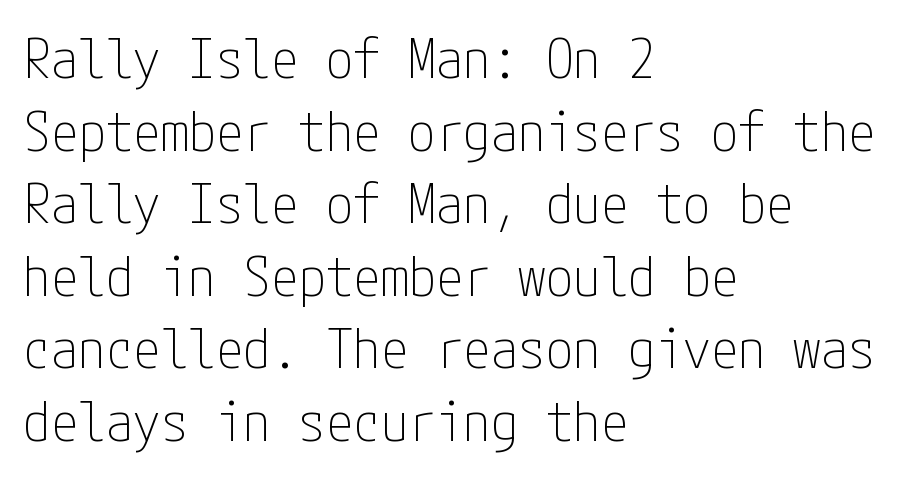
This sample uses a sans-serif face. The letters stand straight up with perfectly vertical stems. The typesetting does not lean heavy: it is not bold. The lines sit at an ordinary, default distance from one another. A typesetter would call this zero additional tracking.
